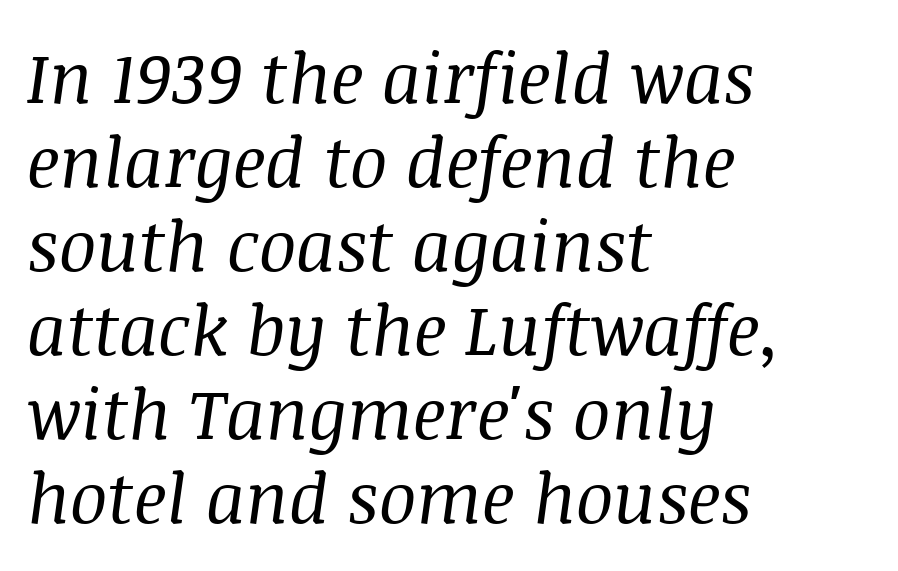
Beneath every word, the page is bare. Regarding serifs, this sample has them. Casual observation: everything's shoved over to the left. How are the letters spaced? Ordinarily, with no added tracking. Ink coverage per letter is moderate at most.
